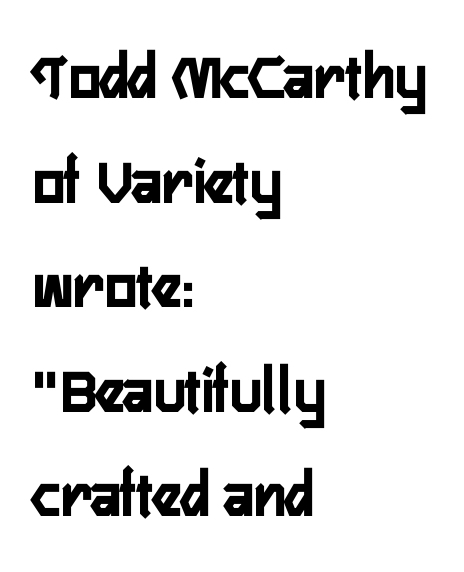
Q: Is the text italic (slanted)? A: No, it is upright.
Q: Is the typeface a serif or a sans-serif typeface? A: Sans-serif.
Q: Is the text underlined? A: No.
Q: How is the paragraph aligned? A: Left-aligned.
Q: Is the spacing between letters normal or unusually wide? A: Normal.
Q: Is the spacing between lines tight, normal or loose? A: Normal.
Q: Width (condensed, normal, or wide)? A: Condensed.
Q: Stroke contrast? A: Low.
Q: x-height? A: Medium.
Q: Monospaced? A: No.
